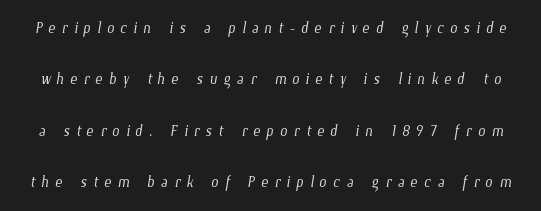
Inter-character spacing is expanded well beyond the font's built-in metrics. Quick note: underline off. Heft: none added — not bold. Quick note: interline space is abundant.
